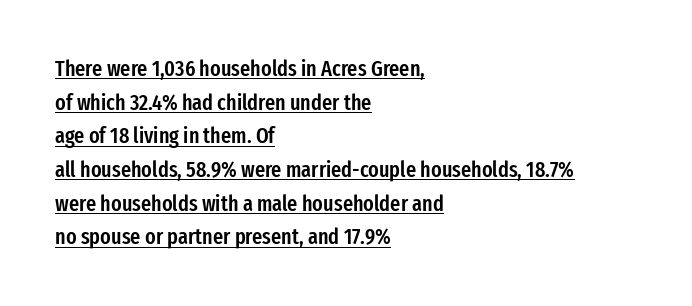
Style check: upright. In designer terms, the underline attribute is active on this setting. Look at the tracking — it's just the regular setting, nothing added. Stems and bowls a touch heavier than normal — semibold.
